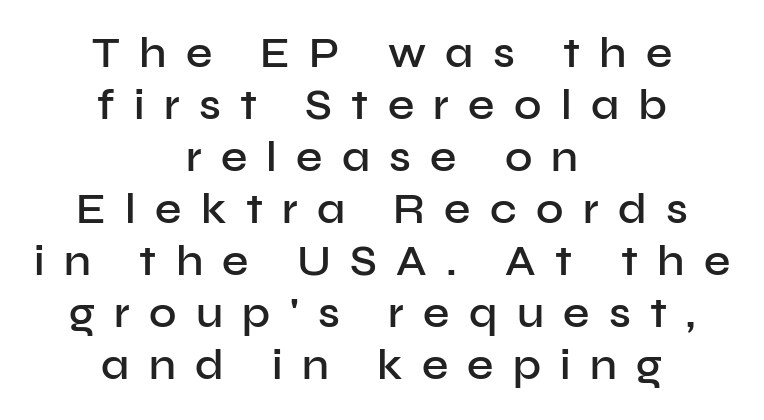
The passage shown is typed in a proportional face where columns would drift. Does the lettering tilt? It doesn't — this is upright. Caption: expanded tracking, letters set apart. The typeface chosen for these lines omits serifs. Glance below the letters and you will spot only blank space.
